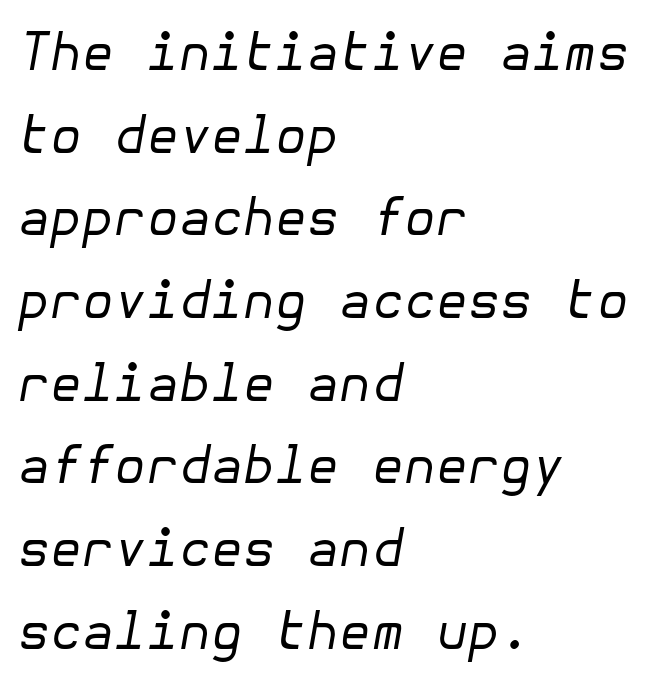
Q: Is the text bold? A: No.
Q: Is the text italic (slanted)? A: Yes, it leans right by about 10 degrees.
Q: Is the text underlined? A: No.
Q: How is the paragraph aligned? A: Left-aligned.
Q: Is the spacing between letters normal or unusually wide? A: Normal.
Q: Is the spacing between lines tight, normal or loose? A: Normal.
Q: Width (condensed, normal, or wide)? A: Normal.
Q: Stroke contrast? A: Low.
Q: x-height? A: Medium.
